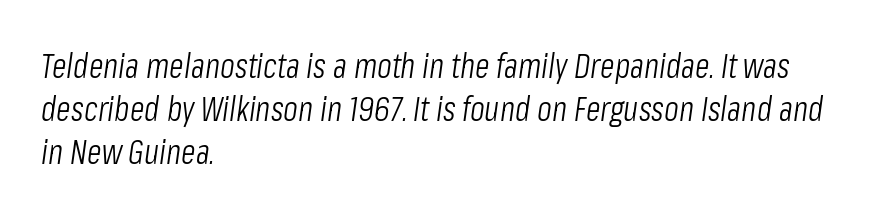
The image shows 34 px light, condensed type, italic (leaning right); set left-aligned, normal line spacing (1.27x), normal letter spacing, not underlined; low stroke contrast and a medium x-height.
